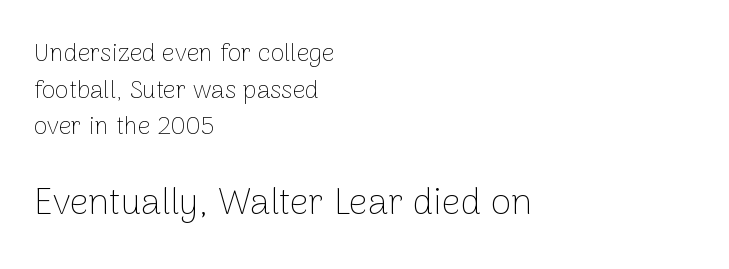
Each letter keeps its own natural width here, so spacing adapts to shape. Ink coverage per letter is moderate at most. Spacing between characters is what you'd get straight out of the box. Only glyphs here, with clear space below each row.
